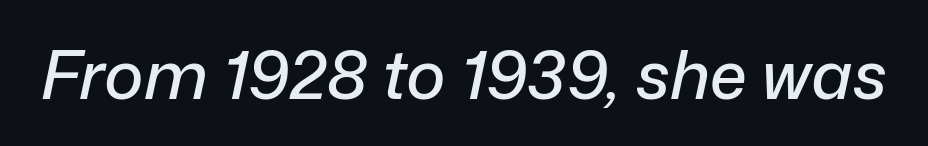
{"italic": "yes", "lean": "right", "slant_degrees": 12, "width": "normal", "stroke_contrast": "low", "x_height": "medium", "monospaced": "no", "underline": "no", "letter_spacing": "normal", "letter_spacing_em": 0.0, "glyph_px": 67}
